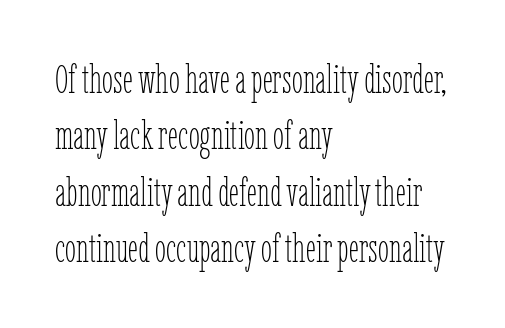
Q: Is the text bold? A: No.
Q: Is the text italic (slanted)? A: No, it is upright.
Q: Is the text underlined? A: No.
Q: How is the paragraph aligned? A: Left-aligned.
Q: Is the spacing between letters normal or unusually wide? A: Normal.
Q: Is the spacing between lines tight, normal or loose? A: Normal.
Q: Width (condensed, normal, or wide)? A: Condensed.
Q: Stroke contrast? A: Low.
Q: x-height? A: Medium.
Q: Monospaced? A: No.
